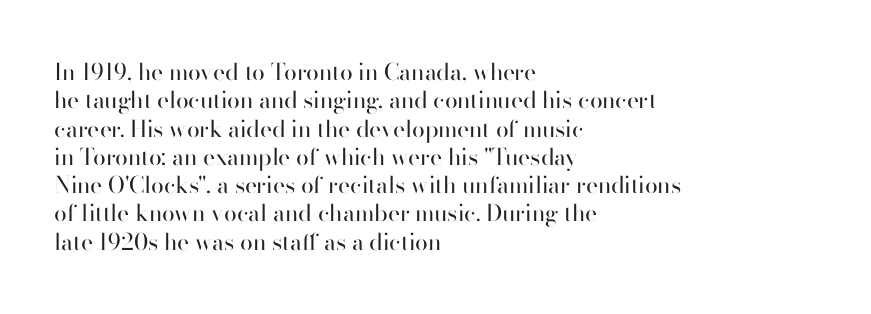
Nobody touched the tracking dial on this one. Visually the block forms a straight wall on the left and a jagged coastline on the right. Posture: upright roman. Beneath every word, the page is bare.
